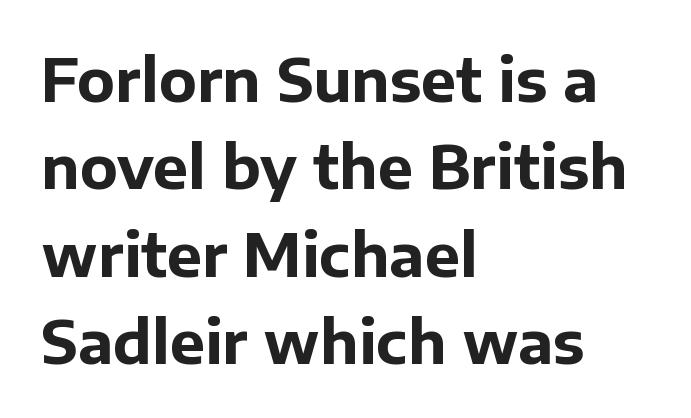
Q: Is the text bold? A: Yes.
Q: Is the text italic (slanted)? A: No, it is upright.
Q: Is the typeface a serif or a sans-serif typeface? A: Sans-serif.
Q: Is the text underlined? A: No.
Q: How is the paragraph aligned? A: Left-aligned.
Q: Is the spacing between letters normal or unusually wide? A: Normal.
Q: Is the spacing between lines tight, normal or loose? A: Normal.
Q: Width (condensed, normal, or wide)? A: Normal.
Q: Stroke contrast? A: Low.
Q: x-height? A: Medium.
Q: Monospaced? A: No.
